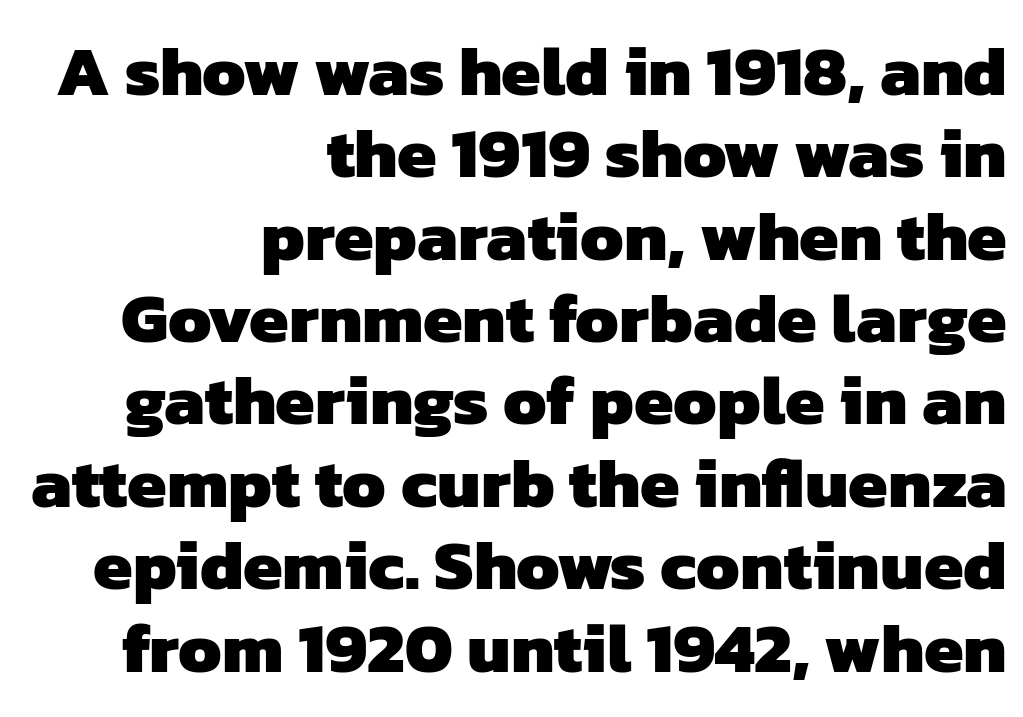
{"serif": "no", "bold": "yes", "weight": "heavy", "width": "normal", "stroke_contrast": "low", "x_height": "medium", "monospaced": "no", "underline": "no", "align": "right", "line_spacing_ratio": 1.16, "letter_spacing": "normal", "letter_spacing_em": 0.0, "glyph_px": 71}
